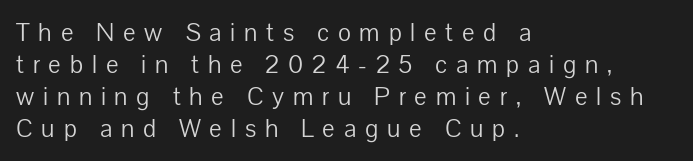
The image shows 25 px text type, upright; set left-aligned, normal line spacing (1.28x), unusually wide letter spacing (+0.35 em), not underlined.
